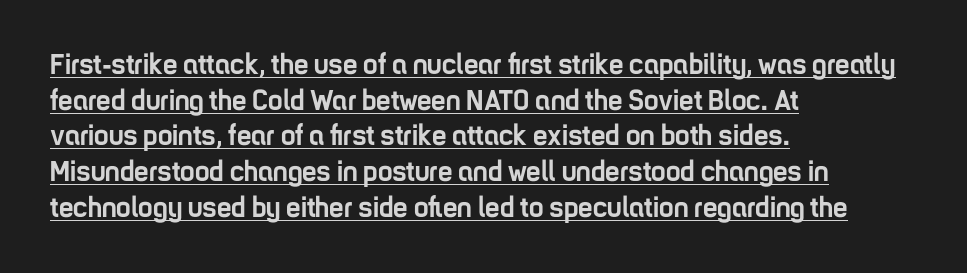
Q: Is the text bold? A: Yes.
Q: Is the text italic (slanted)? A: No, it is upright.
Q: Is the typeface a serif or a sans-serif typeface? A: Sans-serif.
Q: Is the text underlined? A: Yes.
Q: How is the paragraph aligned? A: Left-aligned.
Q: Is the spacing between letters normal or unusually wide? A: Normal.
Q: Width (condensed, normal, or wide)? A: Condensed.
Q: Stroke contrast? A: Low.
Q: x-height? A: Medium.
Q: Monospaced? A: No.
